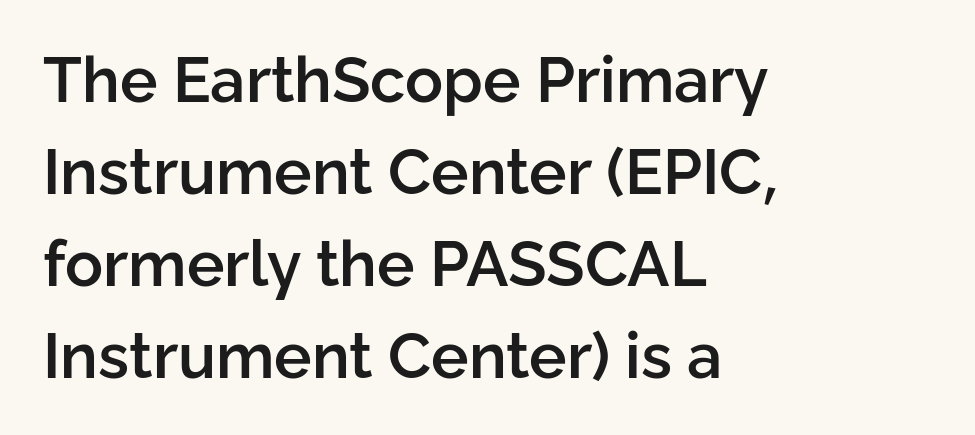
The image shows 63 px semibold sans-serif type, upright; set left-aligned, normal line spacing (1.46x), normal letter spacing, not underlined; low stroke contrast and a medium x-height.
